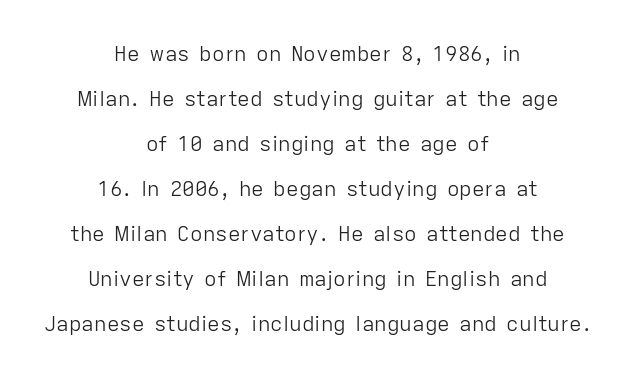
No extra ink here — the face is not bold. This sample uses plain, unmodified letter spacing. Any mark beneath the type? The region is blank. A roman cut, with each character standing at attention. Each new line begins a long way beneath the previous one.
